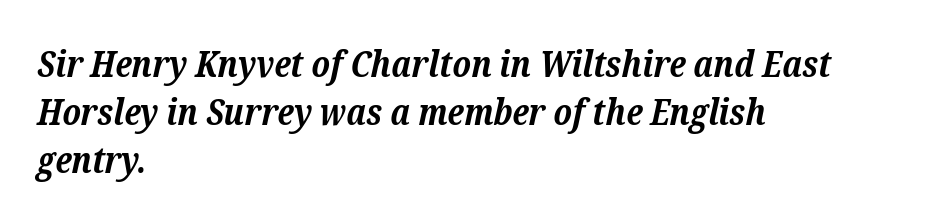
{"serif": "yes", "italic": "yes", "lean": "right", "slant_degrees": 12, "bold": "yes", "weight": "bold", "width": "normal", "stroke_contrast": "low", "x_height": "medium", "monospaced": "no", "underline": "no", "align": "left", "line_spacing": "normal", "line_spacing_ratio": 1.3, "letter_spacing": "normal", "letter_spacing_em": 0.0, "glyph_px": 37}
